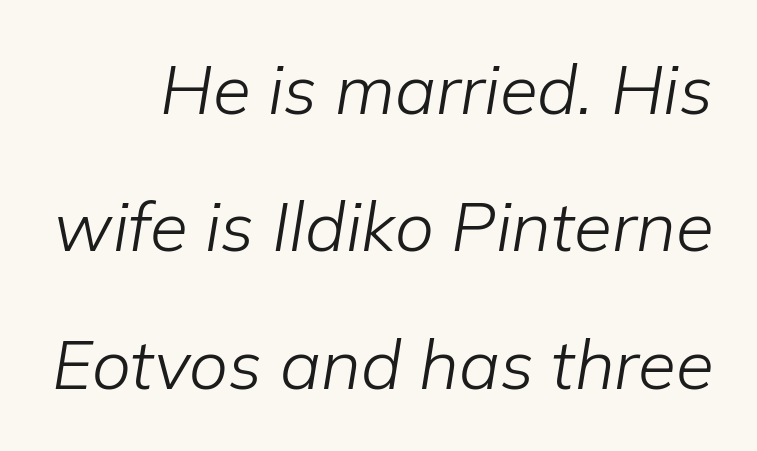
The image shows 69 px light type, italic (leaning right); set loose line spacing (1.99x), normal letter spacing, not underlined; low stroke contrast and a medium x-height.
